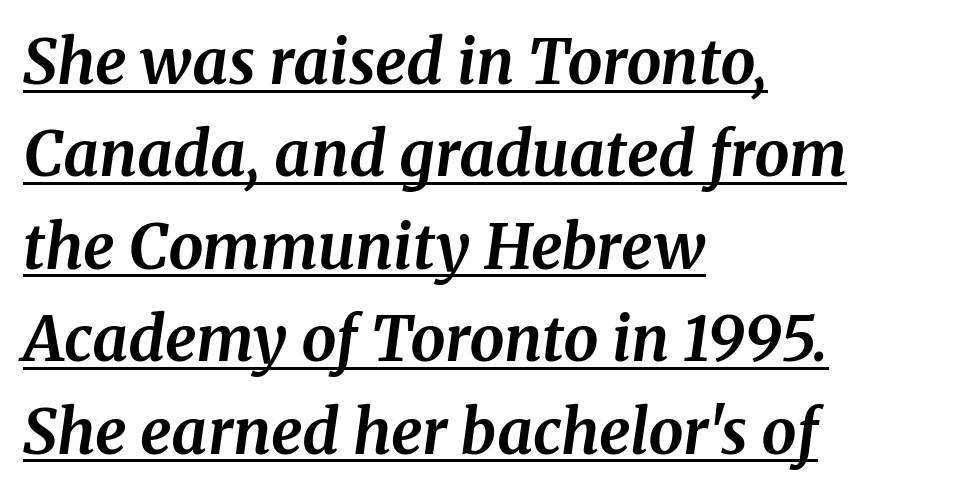
Q: Is the text bold? A: Yes.
Q: Is the text italic (slanted)? A: Yes, it leans right by about 8 degrees.
Q: Is the typeface a serif or a sans-serif typeface? A: Serif.
Q: Is the text underlined? A: Yes.
Q: How is the paragraph aligned? A: Left-aligned.
Q: Is the spacing between letters normal or unusually wide? A: Normal.
Q: Is the spacing between lines tight, normal or loose? A: Normal.
Q: Width (condensed, normal, or wide)? A: Normal.
Q: Stroke contrast? A: Medium.
Q: x-height? A: Medium.
Q: Monospaced? A: No.
